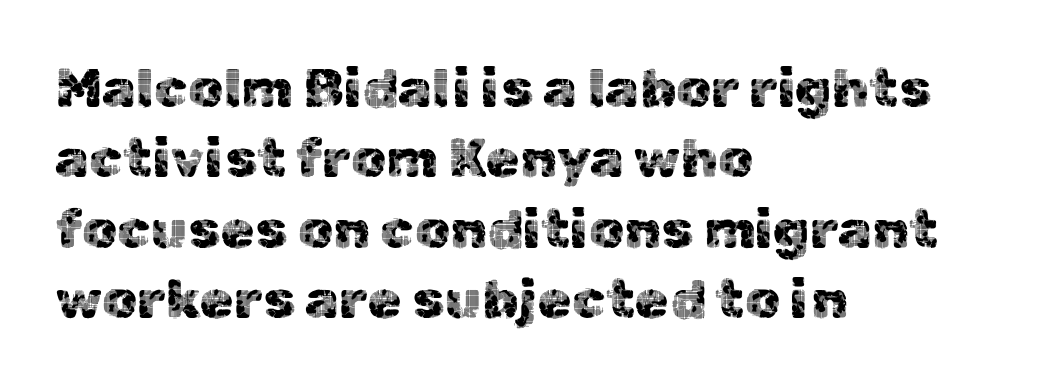
{"serif": "no", "italic": "no", "width": "normal", "x_height": "medium", "monospaced": "no", "underline": "no", "align": "left", "line_spacing": "normal", "line_spacing_ratio": 1.28, "letter_spacing": "normal", "letter_spacing_em": 0.0, "glyph_px": 55}
